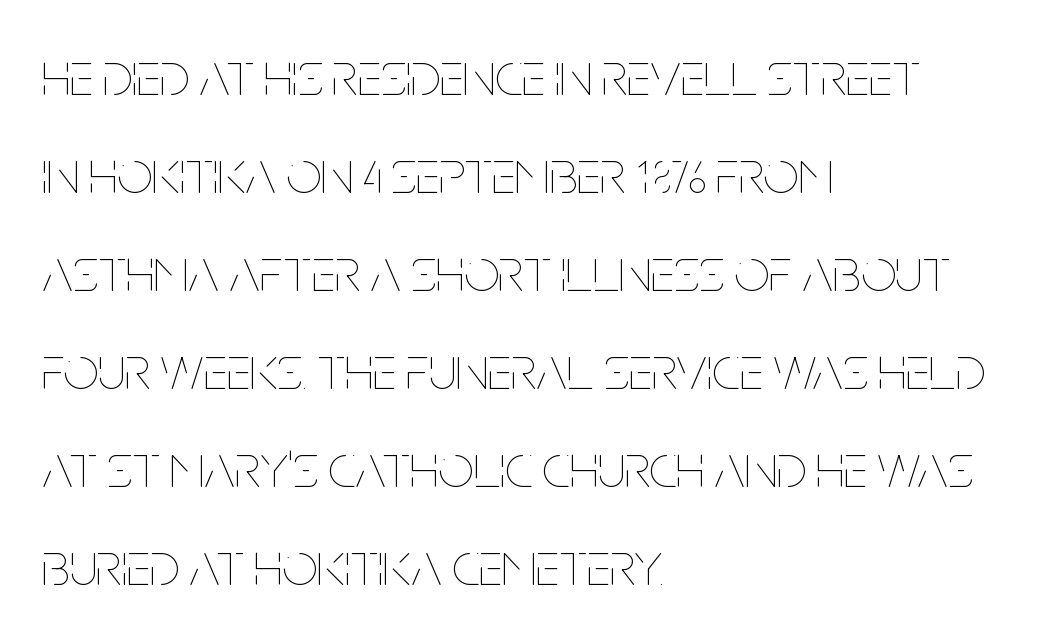
The image shows 62 px thin, condensed type, upright; set left-aligned, normal line spacing (1.58x), normal letter spacing, not underlined; low stroke contrast and a large x-height.
